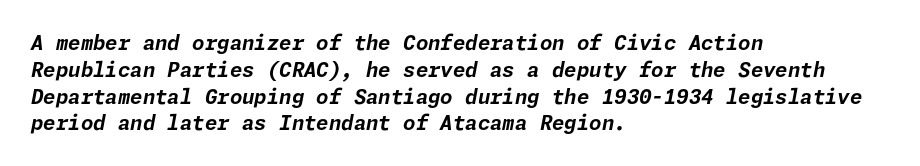
{"italic": "yes", "lean": "right", "slant_degrees": 11, "bold": "yes", "underline": "no", "align": "left", "line_spacing": "normal", "line_spacing_ratio": 1.34, "letter_spacing": "normal", "letter_spacing_em": 0.0, "glyph_px": 20}
